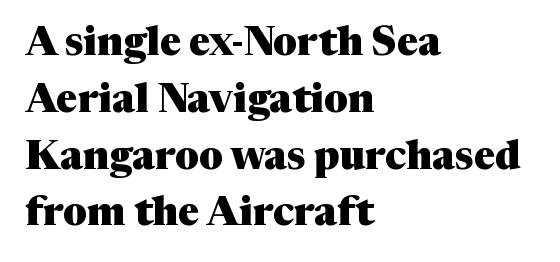
Q: Is the text bold? A: Yes.
Q: Is the text italic (slanted)? A: No, it is upright.
Q: Is the typeface a serif or a sans-serif typeface? A: Serif.
Q: Is the text underlined? A: No.
Q: How is the paragraph aligned? A: Left-aligned.
Q: Is the spacing between letters normal or unusually wide? A: Normal.
Q: Is the spacing between lines tight, normal or loose? A: Normal.
Q: Width (condensed, normal, or wide)? A: Normal.
Q: Stroke contrast? A: Medium.
Q: x-height? A: Medium.
Q: Monospaced? A: No.
